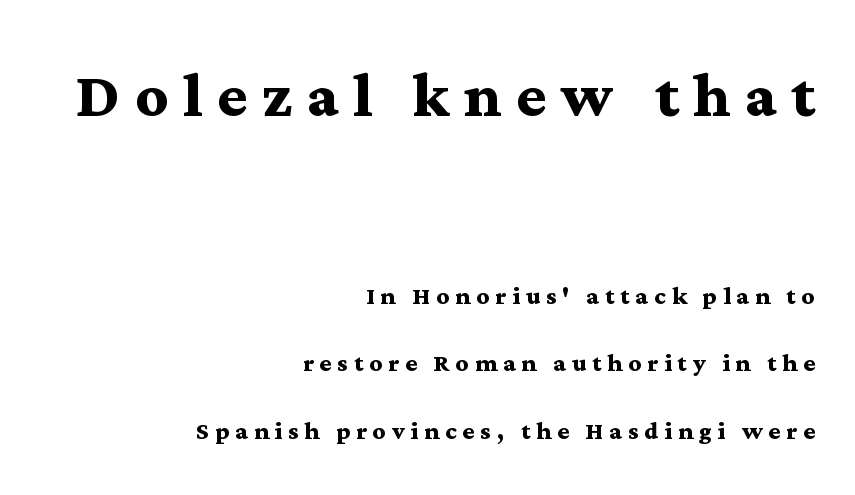
The image shows 80 px semibold, wide serif type, upright; set right-aligned, loose line spacing (2.11x), not underlined; the first (top) block is 2.5x larger; medium stroke contrast and a medium x-height.
